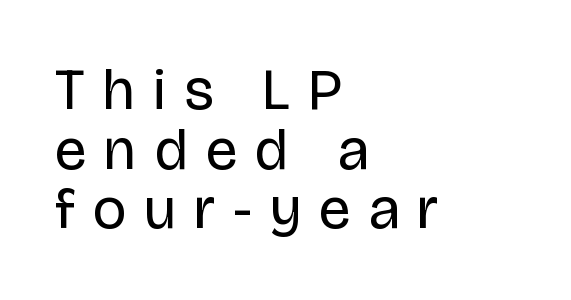
{"serif": "no", "italic": "no", "bold": "no", "weight": "regular", "width": "normal", "stroke_contrast": "low", "x_height": "large", "monospaced": "no", "underline": "no", "align": "left", "line_spacing": "tight", "line_spacing_ratio": 1.03, "letter_spacing": "wide", "letter_spacing_em": 0.31, "glyph_px": 58}
